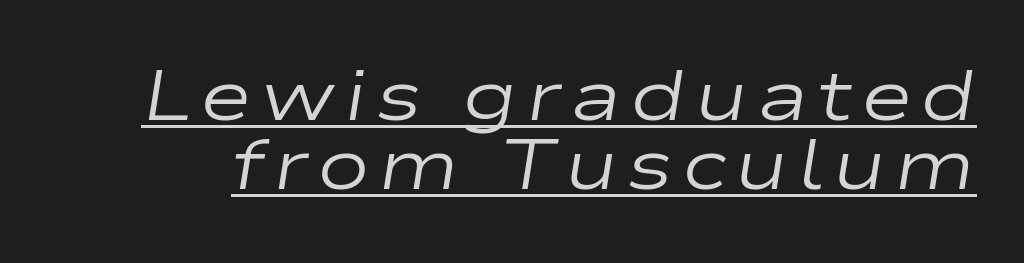
{"italic": "yes", "lean": "right", "slant_degrees": 9, "bold": "no", "weight": "regular", "width": "wide", "stroke_contrast": "low", "x_height": "medium", "monospaced": "no", "underline": "yes", "line_spacing": "tight", "line_spacing_ratio": 0.97, "glyph_px": 71}
